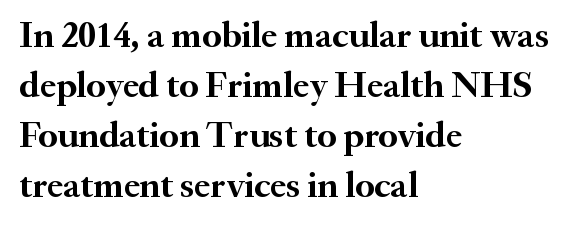
Q: Is the text bold? A: Yes.
Q: Is the text italic (slanted)? A: No, it is upright.
Q: Is the typeface a serif or a sans-serif typeface? A: Serif.
Q: Is the text underlined? A: No.
Q: How is the paragraph aligned? A: Left-aligned.
Q: Is the spacing between letters normal or unusually wide? A: Normal.
Q: Is the spacing between lines tight, normal or loose? A: Normal.
Q: Width (condensed, normal, or wide)? A: Normal.
Q: Stroke contrast? A: Medium.
Q: x-height? A: Small.
Q: Monospaced? A: No.
